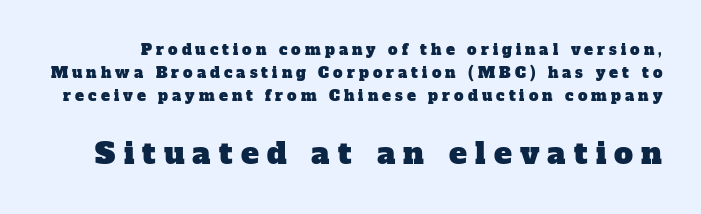
The later block is typeset at a bigger size than the earlier block. Regular leading. The designer went with a serif here, giving each stem small feet. Here the designer chose a conventional face with non-uniform glyph widths.
